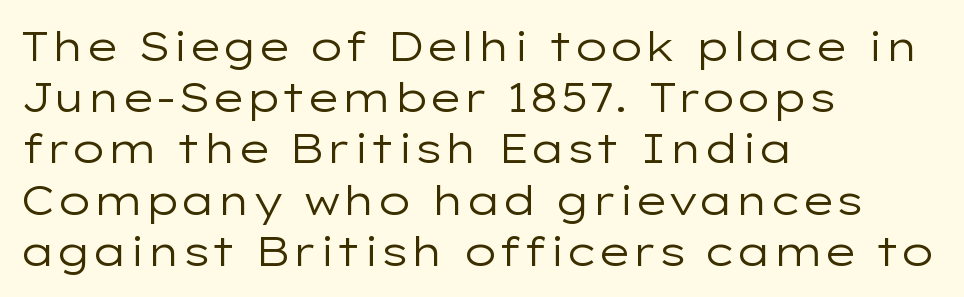
Q: Is the text bold? A: No.
Q: Is the text italic (slanted)? A: No, it is upright.
Q: Is the typeface a serif or a sans-serif typeface? A: Sans-serif.
Q: Is the text underlined? A: No.
Q: How is the paragraph aligned? A: Left-aligned.
Q: Is the spacing between letters normal or unusually wide? A: Normal.
Q: Is the spacing between lines tight, normal or loose? A: Normal.
Q: Width (condensed, normal, or wide)? A: Wide.
Q: Stroke contrast? A: Low.
Q: x-height? A: Medium.
Q: Monospaced? A: No.
